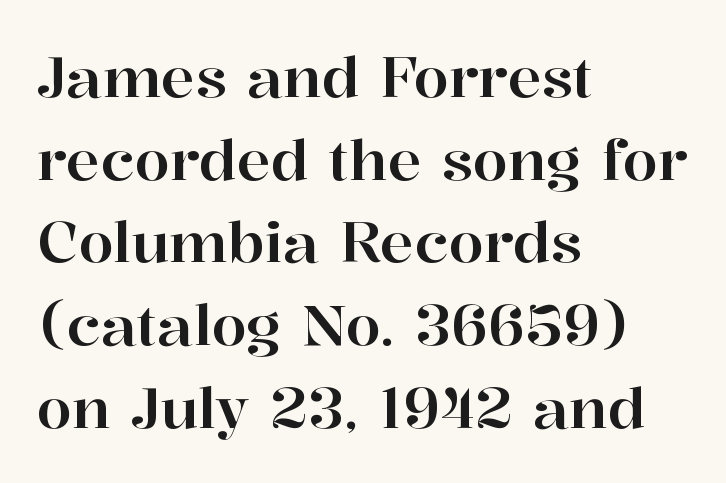
The image shows 57 px serif type, upright; set left-aligned, normal line spacing (1.45x), normal letter spacing, not underlined; high stroke contrast and a medium x-height.
